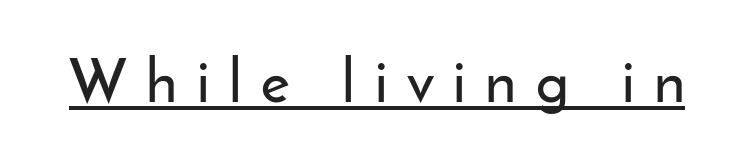
Q: Is the text italic (slanted)? A: No, it is upright.
Q: Is the typeface a serif or a sans-serif typeface? A: Sans-serif.
Q: Is the text underlined? A: Yes.
Q: Is the spacing between letters normal or unusually wide? A: Unusually wide.
Q: Width (condensed, normal, or wide)? A: Normal.
Q: Stroke contrast? A: Low.
Q: x-height? A: Small.
Q: Monospaced? A: No.
